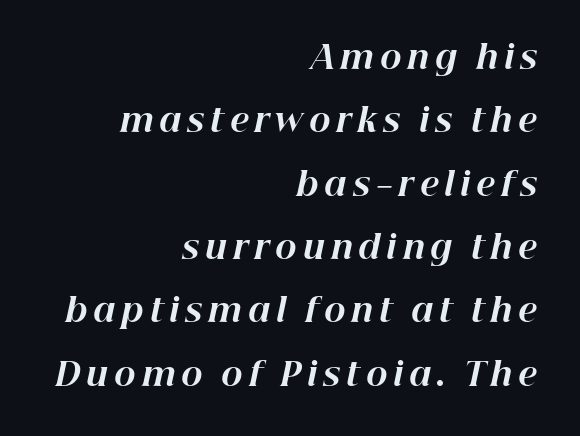
The image shows 32 px bold type, italic (leaning right); set right-aligned, loose line spacing (1.98x), not underlined; high stroke contrast and a medium x-height.
